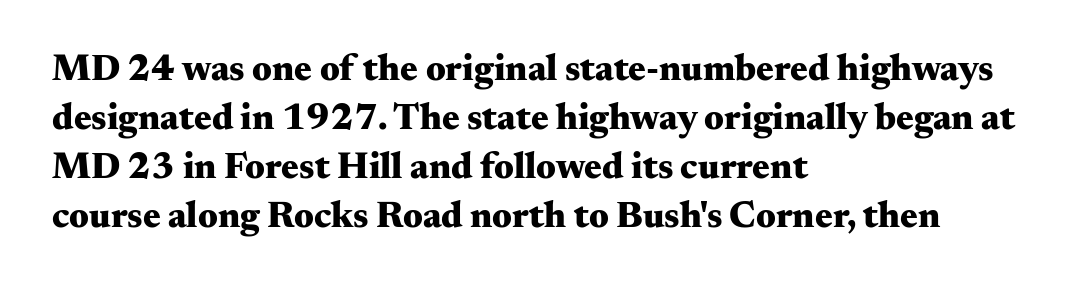
{"serif": "yes", "italic": "no", "bold": "yes", "weight": "heavy", "width": "wide", "stroke_contrast": "medium", "x_height": "small", "monospaced": "no", "underline": "no", "align": "left", "line_spacing": "normal", "line_spacing_ratio": 1.32, "letter_spacing": "normal", "letter_spacing_em": 0.0, "glyph_px": 37}
